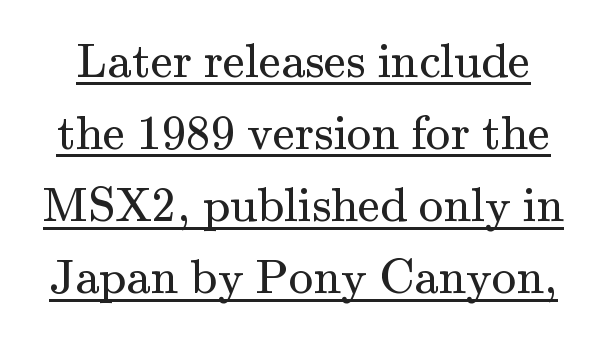
Heaviness? Minimal to ordinary, like unemphasized prose. You could not count columns in this text — the font is proportionally spaced. Unlike italic type, these characters show no tilt at all. Notice how descenders clear the ascenders below comfortably — that's standard leading. What kind of face is this? One with serifs.
